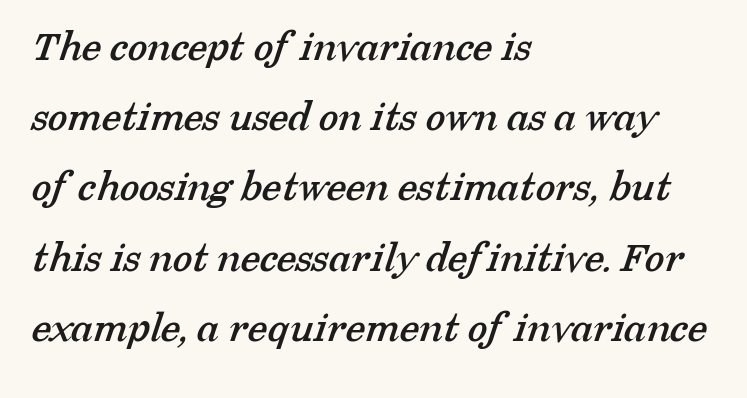
The image shows 45 px serif type; set left-aligned, normal line spacing (1.56x), normal letter spacing, not underlined; low stroke contrast and a medium x-height.
